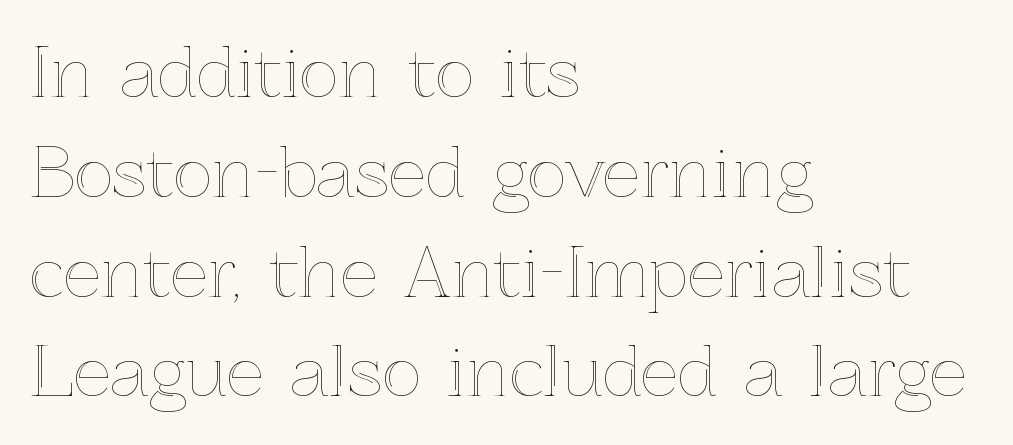
Q: Is the text italic (slanted)? A: No, it is upright.
Q: Is the text underlined? A: No.
Q: How is the paragraph aligned? A: Left-aligned.
Q: Is the spacing between letters normal or unusually wide? A: Normal.
Q: Is the spacing between lines tight, normal or loose? A: Normal.
Q: Width (condensed, normal, or wide)? A: Normal.
Q: x-height? A: Medium.
Q: Monospaced? A: No.
